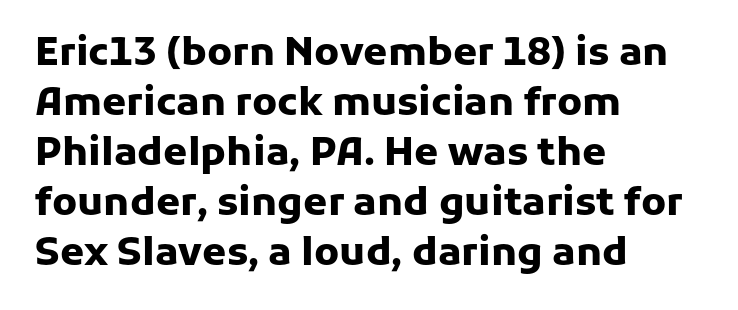
The image shows 39 px heavy sans-serif type, upright; set left-aligned, normal line spacing (1.28x), normal letter spacing, not underlined; low stroke contrast and a medium x-height.
